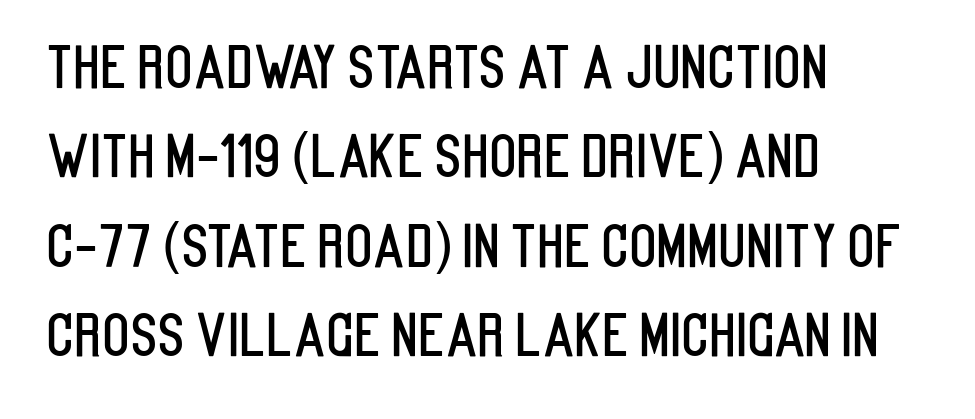
The image shows 57 px condensed sans-serif type, upright; set left-aligned, normal line spacing (1.57x), normal letter spacing, not underlined; low stroke contrast and a large x-height.
